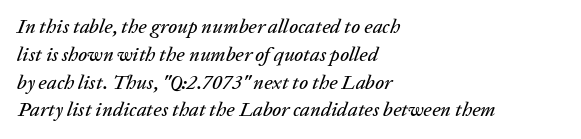
The words here are not underlined. Does the copy run flush right? No — it runs flush left. Characters are canted at an angle relative to the baseline's perpendicular. Notice how descenders clear the ascenders below comfortably — that's standard leading. Observe the ordinary spacing: letters are neighbours, not strangers.
